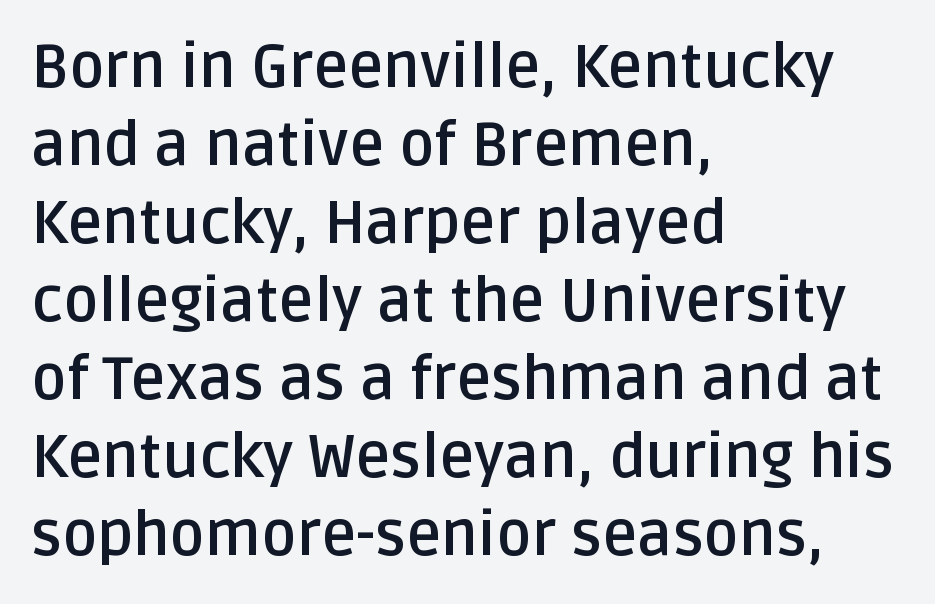
{"serif": "no", "italic": "no", "bold": "yes", "weight": "semibold", "width": "normal", "stroke_contrast": "low", "x_height": "large", "monospaced": "no", "underline": "no", "align": "left", "line_spacing": "normal", "line_spacing_ratio": 1.3, "letter_spacing": "normal", "letter_spacing_em": 0.0, "glyph_px": 60}
